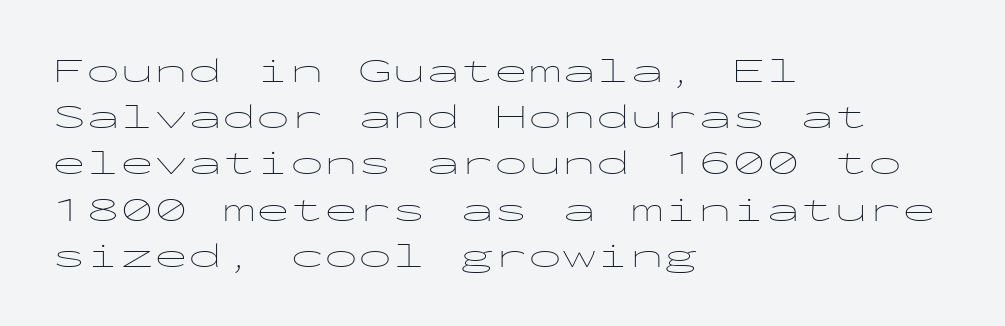
Q: Is the text bold? A: No.
Q: Is the text italic (slanted)? A: No, it is upright.
Q: Is the typeface a serif or a sans-serif typeface? A: Sans-serif.
Q: Is the text underlined? A: No.
Q: How is the paragraph aligned? A: Left-aligned.
Q: Is the spacing between letters normal or unusually wide? A: Normal.
Q: Is the spacing between lines tight, normal or loose? A: Normal.
Q: Width (condensed, normal, or wide)? A: Wide.
Q: Stroke contrast? A: Low.
Q: x-height? A: Medium.
Q: Monospaced? A: Yes.
